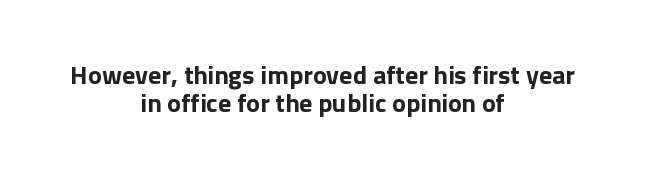
{"italic": "no", "underline": "no", "align": "center", "line_spacing": "tight", "line_spacing_ratio": 1.07, "letter_spacing": "normal", "letter_spacing_em": 0.0, "glyph_px": 26}
